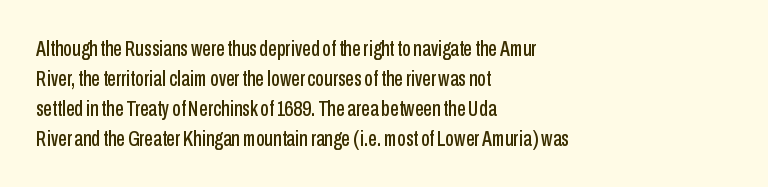
Q: Is the text italic (slanted)? A: No, it is upright.
Q: Is the text underlined? A: No.
Q: How is the paragraph aligned? A: Left-aligned.
Q: Is the spacing between letters normal or unusually wide? A: Normal.
Q: Is the spacing between lines tight, normal or loose? A: Normal.
